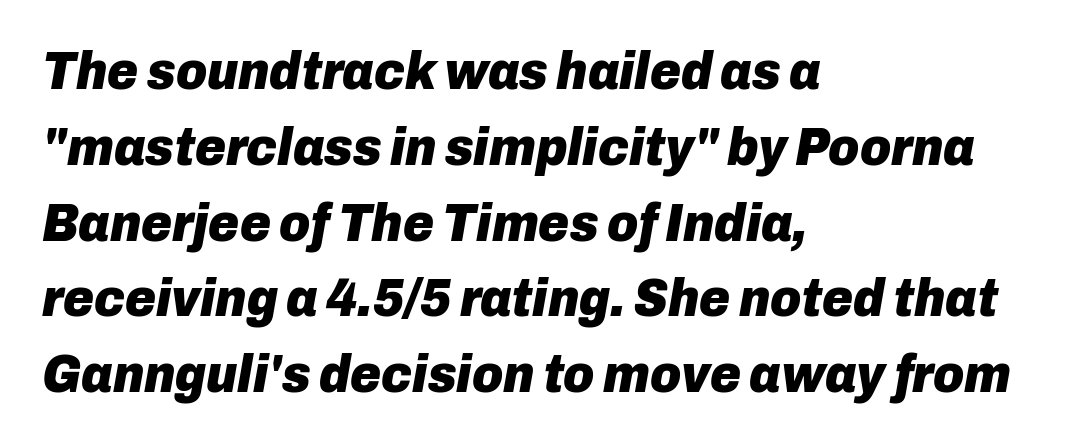
The image shows 53 px heavy type, italic (leaning right); set left-aligned, normal line spacing (1.43x), normal letter spacing, not underlined; low stroke contrast and a medium x-height.
